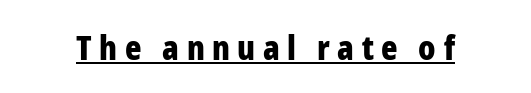
{"serif": "no", "italic": "no", "bold": "yes", "weight": "bold", "width": "condensed", "stroke_contrast": "low", "x_height": "medium", "monospaced": "no", "underline": "yes", "letter_spacing": "wide", "letter_spacing_em": 0.22, "glyph_px": 34}
